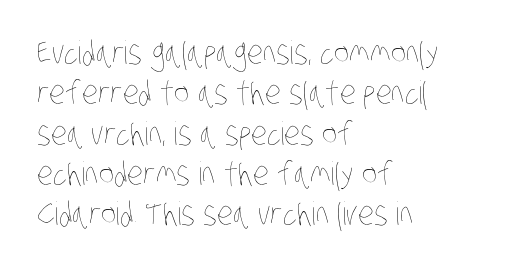
Left-aligned paragraph, ragged on the right. The weight tops out at a normal text grade. The area under the type is left untouched. Varying glyph widths throughout — classic text-font behaviour. Vertical spacing — default. Students, note that the glyphs here touch the page at normal intervals.
